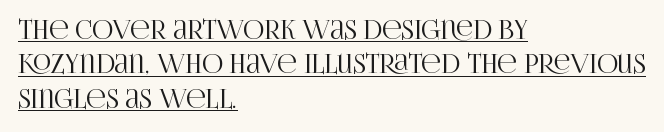
The image shows 26 px text type, upright; set left-aligned, normal line spacing (1.32x), normal letter spacing, underlined.
